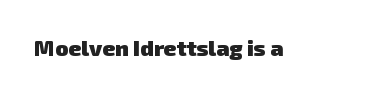
{"bold": "yes", "underline": "no", "letter_spacing": "normal", "letter_spacing_em": 0.0, "glyph_px": 22}
